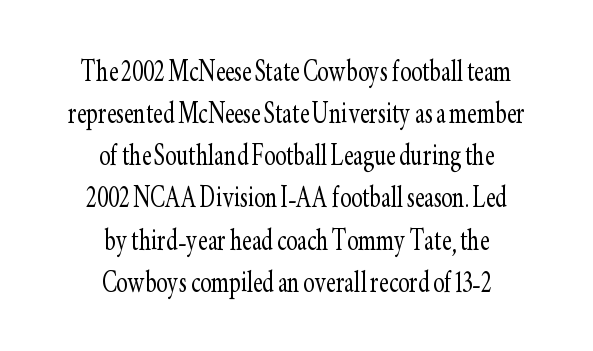
Q: Is the text bold? A: No.
Q: Is the text italic (slanted)? A: No, it is upright.
Q: Is the typeface a serif or a sans-serif typeface? A: Serif.
Q: Is the text underlined? A: No.
Q: How is the paragraph aligned? A: Centered.
Q: Is the spacing between letters normal or unusually wide? A: Normal.
Q: Width (condensed, normal, or wide)? A: Condensed.
Q: Stroke contrast? A: Low.
Q: x-height? A: Small.
Q: Monospaced? A: No.
